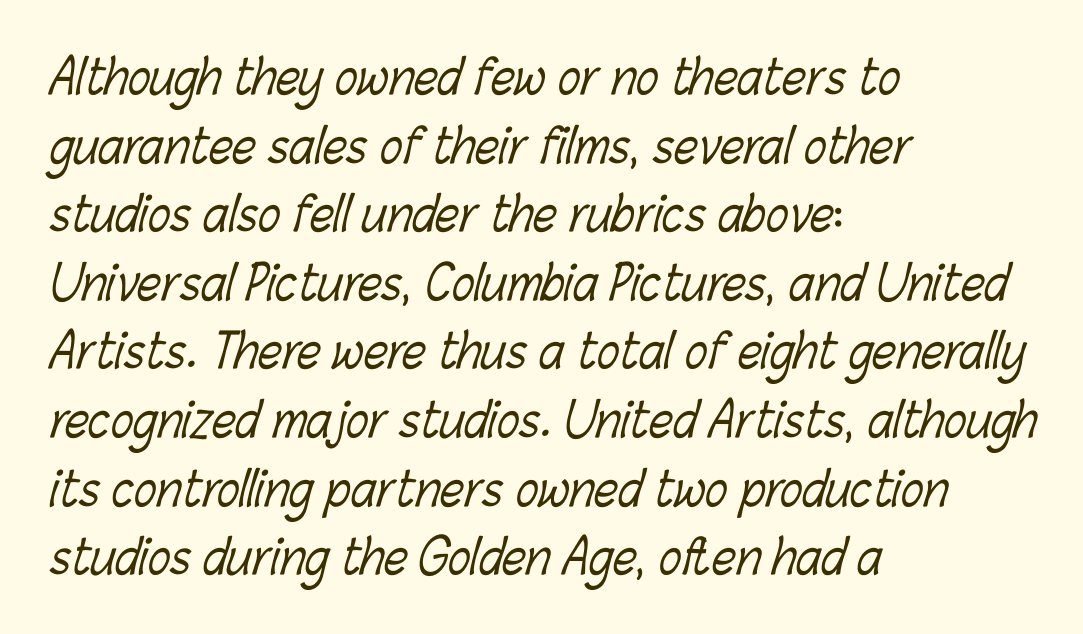
Q: Is the text bold? A: No.
Q: Is the text underlined? A: No.
Q: How is the paragraph aligned? A: Left-aligned.
Q: Is the spacing between letters normal or unusually wide? A: Normal.
Q: Is the spacing between lines tight, normal or loose? A: Normal.
Q: Width (condensed, normal, or wide)? A: Condensed.
Q: Stroke contrast? A: Low.
Q: x-height? A: Medium.
Q: Monospaced? A: No.
